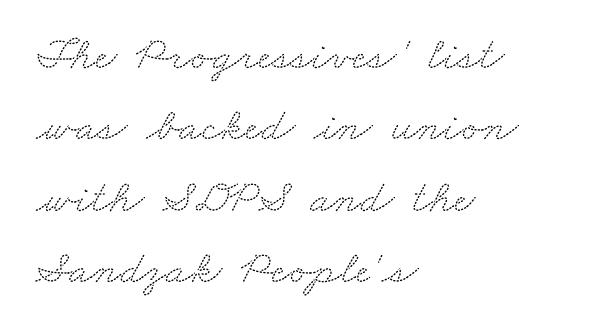
Q: Is the typeface a serif or a sans-serif typeface? A: Serif.
Q: Is the text underlined? A: No.
Q: How is the paragraph aligned? A: Left-aligned.
Q: Is the spacing between letters normal or unusually wide? A: Normal.
Q: Is the spacing between lines tight, normal or loose? A: Normal.
Q: Width (condensed, normal, or wide)? A: Wide.
Q: Stroke contrast? A: Medium.
Q: x-height? A: Small.
Q: Monospaced? A: No.
